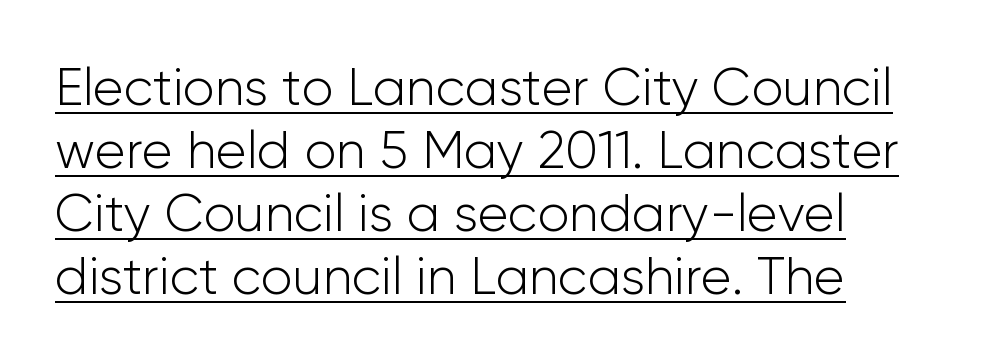
Q: Is the text bold? A: No.
Q: Is the text italic (slanted)? A: No, it is upright.
Q: Is the typeface a serif or a sans-serif typeface? A: Sans-serif.
Q: Is the text underlined? A: Yes.
Q: How is the paragraph aligned? A: Left-aligned.
Q: Is the spacing between letters normal or unusually wide? A: Normal.
Q: Width (condensed, normal, or wide)? A: Normal.
Q: Stroke contrast? A: Low.
Q: x-height? A: Medium.
Q: Monospaced? A: No.
